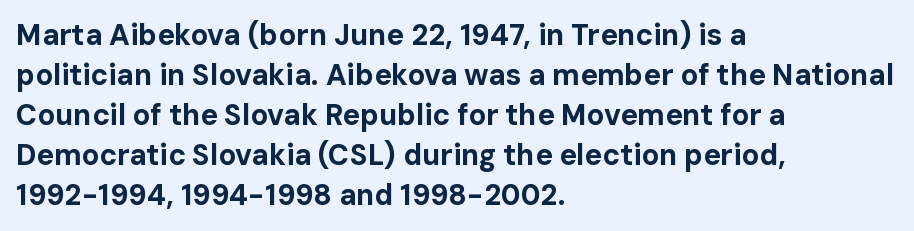
Q: Is the text bold? A: Yes.
Q: Is the text italic (slanted)? A: No, it is upright.
Q: Is the typeface a serif or a sans-serif typeface? A: Sans-serif.
Q: Is the text underlined? A: No.
Q: How is the paragraph aligned? A: Left-aligned.
Q: Is the spacing between letters normal or unusually wide? A: Normal.
Q: Is the spacing between lines tight, normal or loose? A: Normal.
Q: Width (condensed, normal, or wide)? A: Normal.
Q: Stroke contrast? A: Low.
Q: x-height? A: Medium.
Q: Monospaced? A: No.
